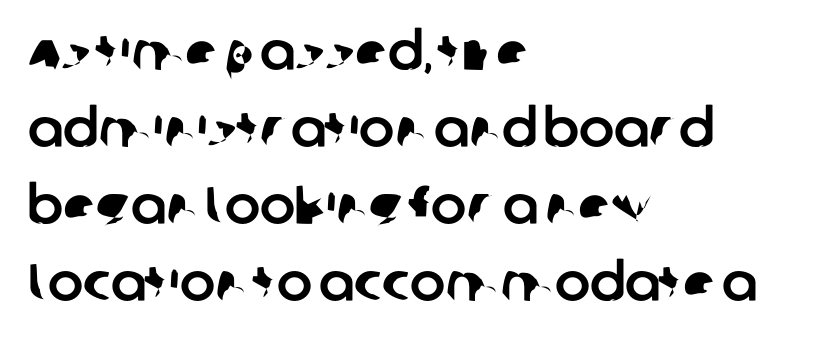
Q: Is the typeface a serif or a sans-serif typeface? A: Sans-serif.
Q: Is the text underlined? A: No.
Q: How is the paragraph aligned? A: Left-aligned.
Q: Is the spacing between letters normal or unusually wide? A: Normal.
Q: Is the spacing between lines tight, normal or loose? A: Normal.
Q: Width (condensed, normal, or wide)? A: Normal.
Q: Stroke contrast? A: Low.
Q: x-height? A: Large.
Q: Monospaced? A: No.
